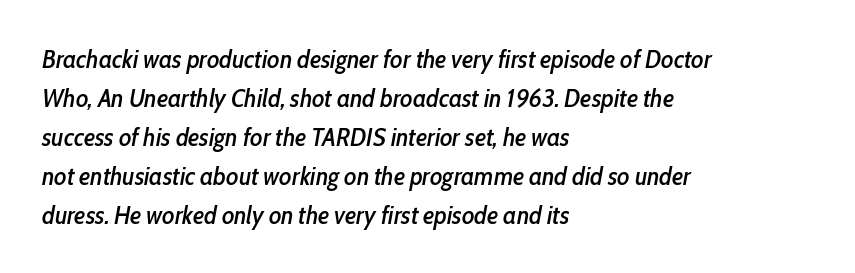
{"italic": "yes", "lean": "right", "slant_degrees": 10, "underline": "no", "align": "left", "line_spacing": "normal", "line_spacing_ratio": 1.5, "letter_spacing": "normal", "letter_spacing_em": 0.0, "glyph_px": 26}
